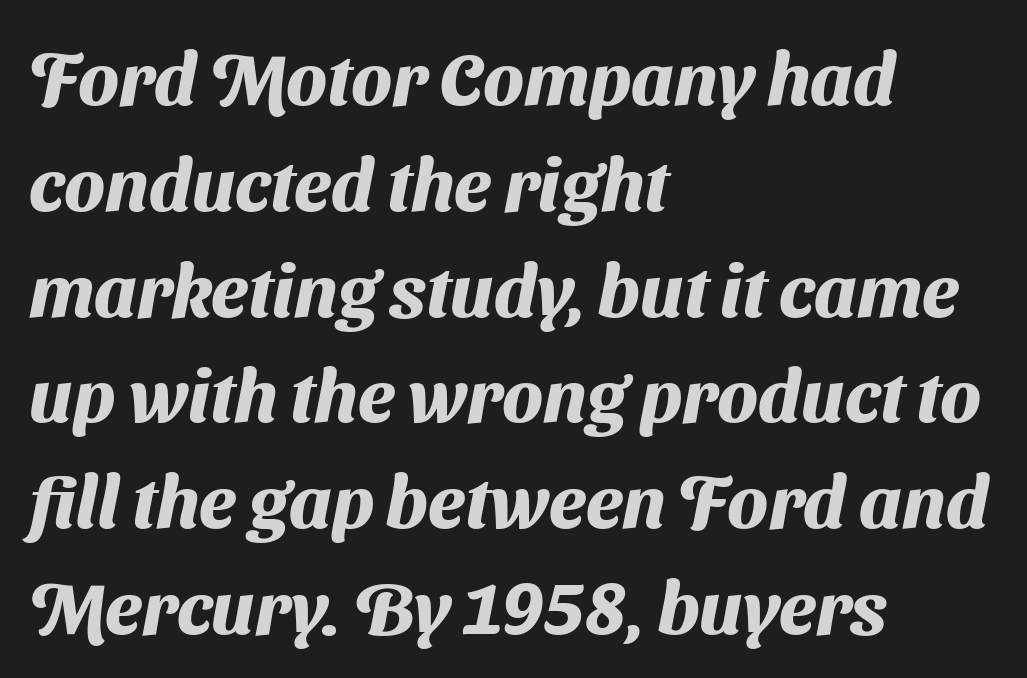
{"serif": "no", "bold": "yes", "weight": "heavy", "width": "normal", "stroke_contrast": "medium", "x_height": "medium", "monospaced": "no", "underline": "no", "align": "left", "line_spacing": "normal", "line_spacing_ratio": 1.43, "letter_spacing": "normal", "letter_spacing_em": 0.0, "glyph_px": 74}
